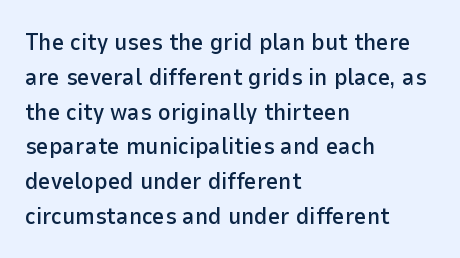
This sample keeps an unexceptional amount of space between lines. These lines keep a tight, regular rhythm from letter to letter. Every stem runs plumb, perpendicular to the baseline. Reading down the block, your eye returns to a fixed left position each line. The string is rendered with underlining switched off.
